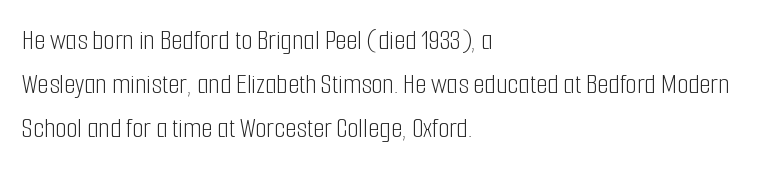
{"serif": "no", "italic": "no", "bold": "no", "weight": "light", "width": "condensed", "stroke_contrast": "low", "x_height": "medium", "monospaced": "no", "underline": "no", "align": "left", "line_spacing": "normal", "line_spacing_ratio": 1.52, "letter_spacing": "normal", "letter_spacing_em": 0.0, "glyph_px": 29}
